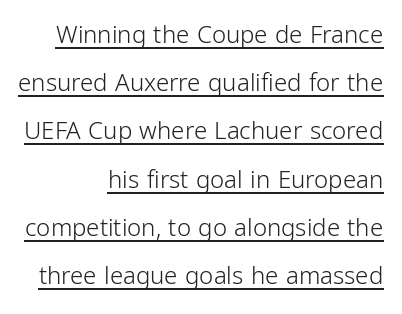
{"italic": "no", "bold": "no", "underline": "yes", "align": "right", "line_spacing": "loose", "line_spacing_ratio": 2.01, "letter_spacing": "normal", "letter_spacing_em": 0.0, "glyph_px": 24}
